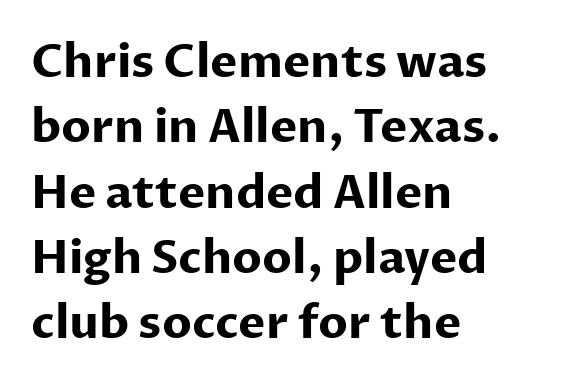
Q: Is the text bold? A: Yes.
Q: Is the text italic (slanted)? A: No, it is upright.
Q: Is the typeface a serif or a sans-serif typeface? A: Sans-serif.
Q: Is the text underlined? A: No.
Q: How is the paragraph aligned? A: Left-aligned.
Q: Is the spacing between letters normal or unusually wide? A: Normal.
Q: Is the spacing between lines tight, normal or loose? A: Normal.
Q: Width (condensed, normal, or wide)? A: Normal.
Q: Stroke contrast? A: Low.
Q: x-height? A: Medium.
Q: Monospaced? A: No.
